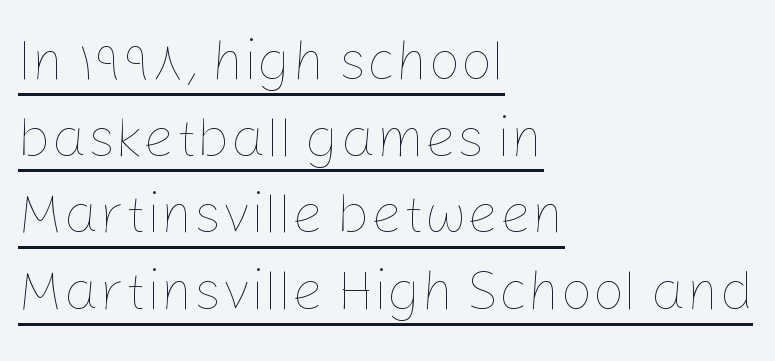
The image shows 56 px thin type, upright; set left-aligned, normal line spacing (1.37x), normal letter spacing, underlined; low stroke contrast and a medium x-height.
